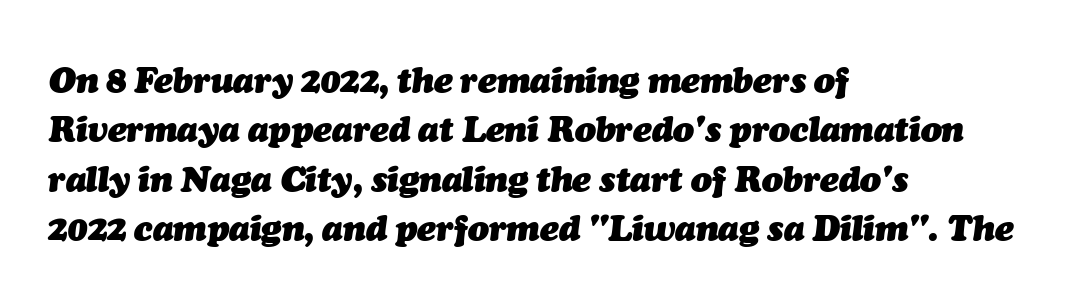
Q: Is the text bold? A: Yes.
Q: Is the text italic (slanted)? A: Yes, it leans right by about 7 degrees.
Q: Is the text underlined? A: No.
Q: How is the paragraph aligned? A: Left-aligned.
Q: Is the spacing between letters normal or unusually wide? A: Normal.
Q: Is the spacing between lines tight, normal or loose? A: Normal.
Q: Width (condensed, normal, or wide)? A: Normal.
Q: Stroke contrast? A: Medium.
Q: x-height? A: Medium.
Q: Monospaced? A: No.
